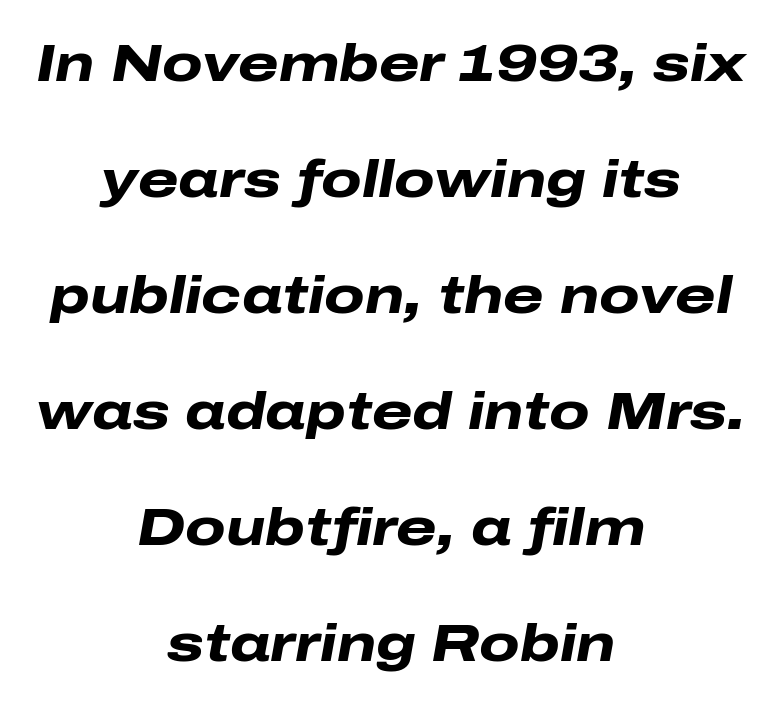
Q: Is the text bold? A: Yes.
Q: Is the text italic (slanted)? A: Yes, it leans right by about 10 degrees.
Q: Is the text underlined? A: No.
Q: How is the paragraph aligned? A: Centered.
Q: Is the spacing between letters normal or unusually wide? A: Normal.
Q: Is the spacing between lines tight, normal or loose? A: Loose.
Q: Width (condensed, normal, or wide)? A: Wide.
Q: Stroke contrast? A: Low.
Q: x-height? A: Medium.
Q: Monospaced? A: No.
